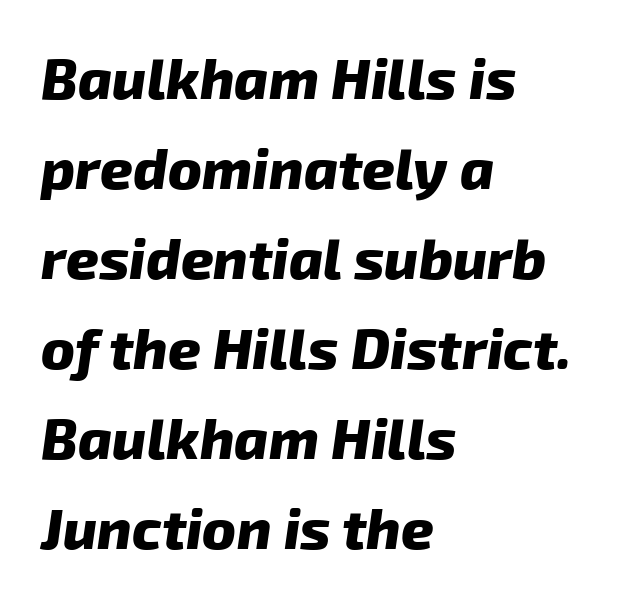
The image shows 57 px heavy sans-serif type; set left-aligned, normal line spacing (1.58x), normal letter spacing, not underlined; low stroke contrast and a medium x-height.
